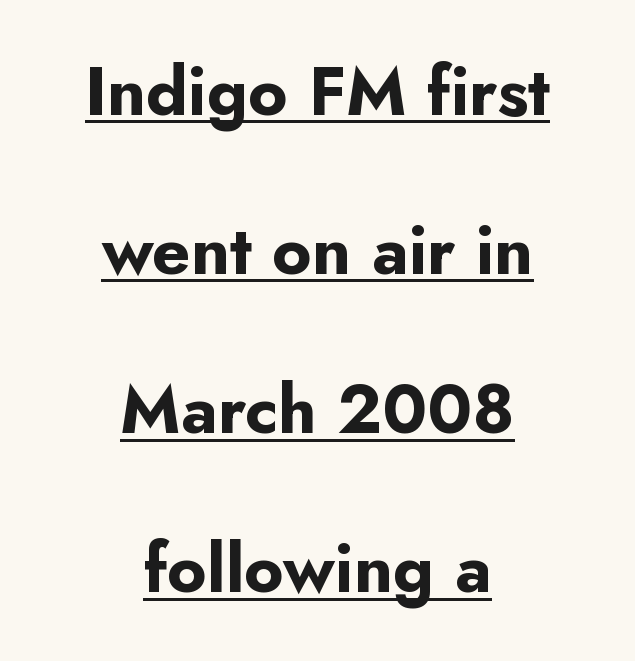
Q: Is the text bold? A: Yes.
Q: Is the text italic (slanted)? A: No, it is upright.
Q: Is the typeface a serif or a sans-serif typeface? A: Sans-serif.
Q: Is the text underlined? A: Yes.
Q: How is the paragraph aligned? A: Centered.
Q: Is the spacing between letters normal or unusually wide? A: Normal.
Q: Is the spacing between lines tight, normal or loose? A: Loose.
Q: Width (condensed, normal, or wide)? A: Normal.
Q: Stroke contrast? A: Low.
Q: x-height? A: Small.
Q: Monospaced? A: No.
